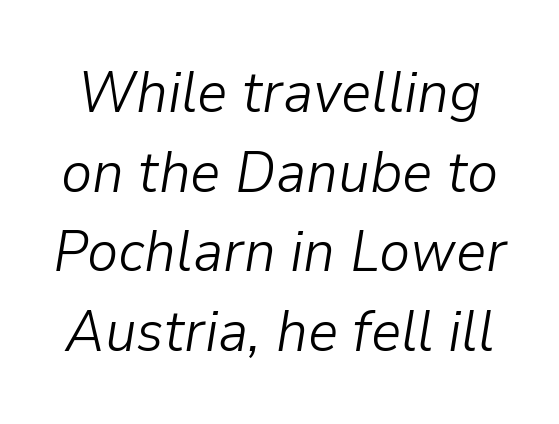
The image shows 59 px light type, italic (leaning right); set normal line spacing (1.35x), normal letter spacing, not underlined; low stroke contrast and a medium x-height.
